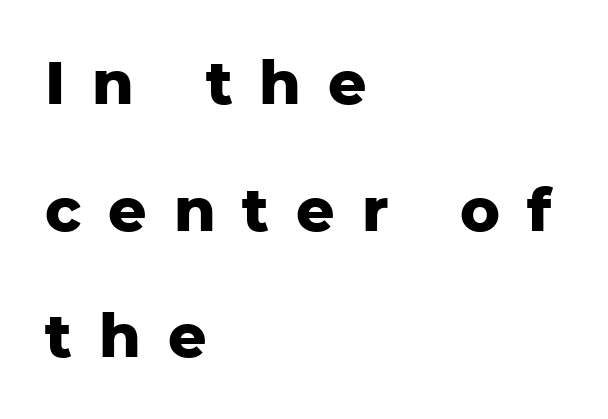
{"serif": "no", "italic": "no", "bold": "yes", "weight": "heavy", "width": "normal", "stroke_contrast": "low", "x_height": "medium", "monospaced": "no", "underline": "no", "align": "left", "line_spacing": "loose", "line_spacing_ratio": 2.11, "letter_spacing": "wide", "letter_spacing_em": 0.45, "glyph_px": 60}
